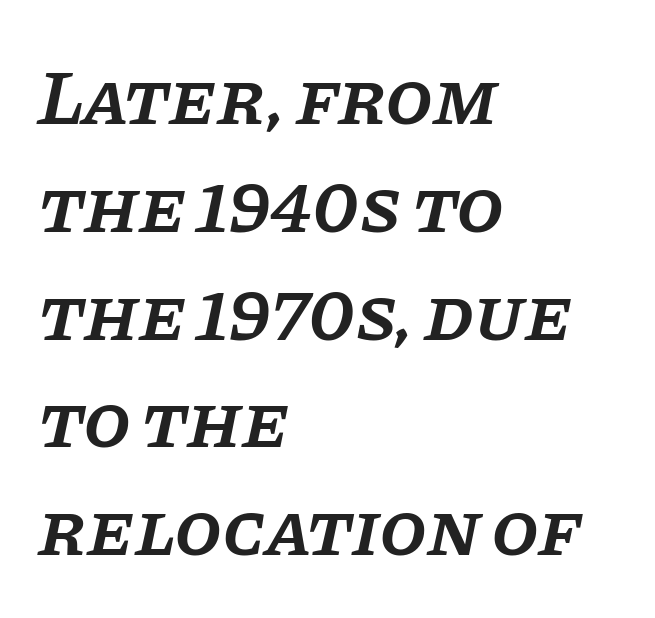
The image shows 77 px semibold serif type, italic (leaning right); set left-aligned, normal line spacing (1.4x), normal letter spacing, not underlined; low stroke contrast and a large x-height.
